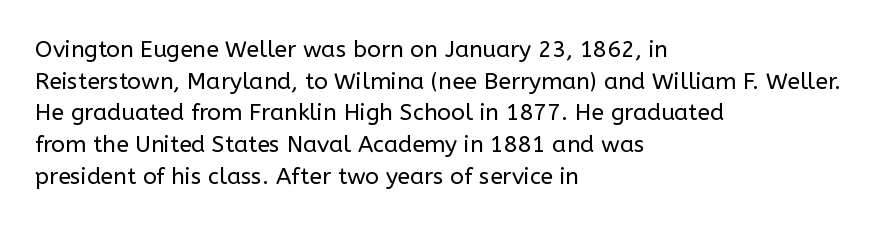
The image shows 23 px text type, upright; set left-aligned, normal line spacing (1.38x), normal letter spacing, not underlined.
